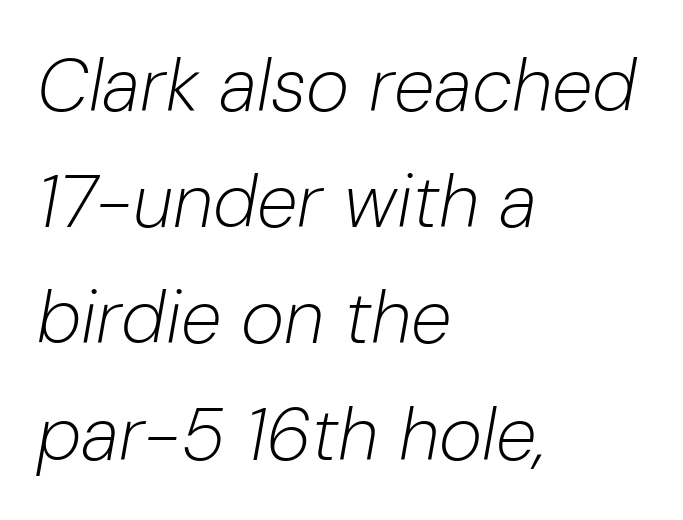
The image shows 74 px light type, italic (leaning right); set left-aligned, normal line spacing (1.57x), normal letter spacing, not underlined; low stroke contrast and a medium x-height.
